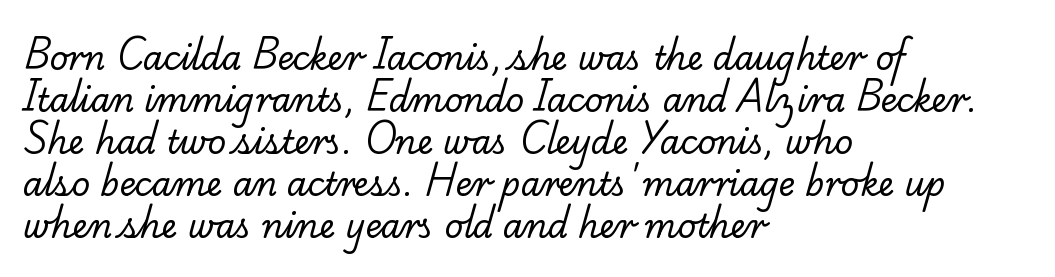
The image shows 32 px regular-weight type; set left-aligned, normal line spacing (1.31x), normal letter spacing, not underlined; low stroke contrast and a small x-height.
